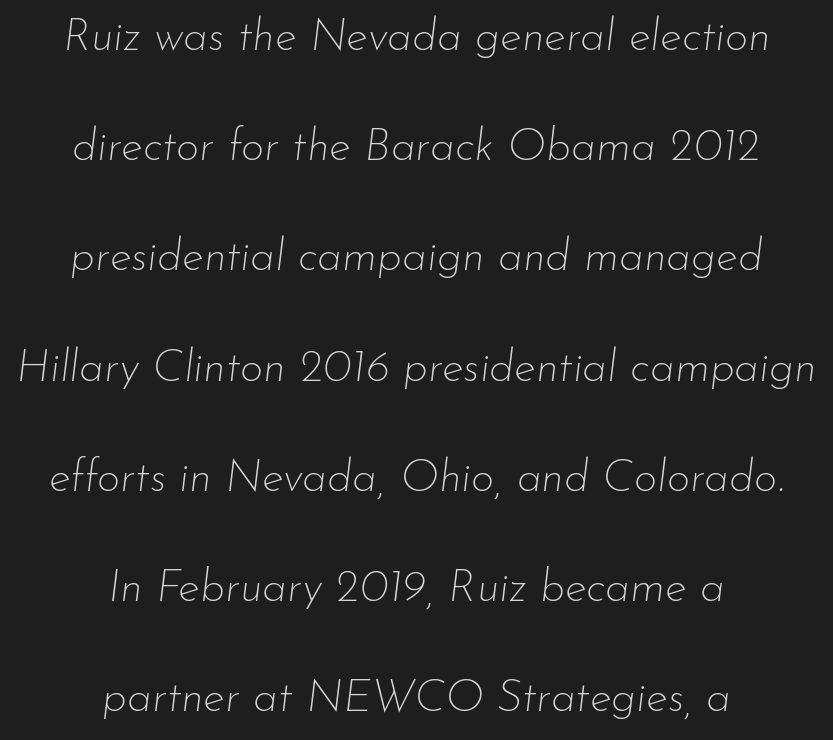
{"italic": "yes", "lean": "right", "slant_degrees": 7, "bold": "no", "weight": "thin", "width": "normal", "stroke_contrast": "low", "x_height": "small", "monospaced": "no", "underline": "no", "align": "center", "line_spacing": "loose", "line_spacing_ratio": 2.45, "letter_spacing": "normal", "letter_spacing_em": 0.0, "glyph_px": 45}
